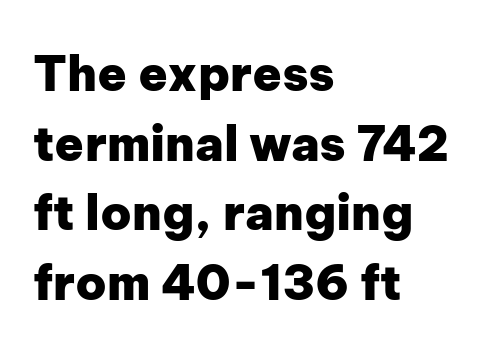
{"serif": "no", "italic": "no", "bold": "yes", "weight": "heavy", "width": "normal", "stroke_contrast": "low", "x_height": "medium", "monospaced": "no", "underline": "no", "align": "left", "line_spacing": "normal", "line_spacing_ratio": 1.45, "letter_spacing": "normal", "letter_spacing_em": 0.0, "glyph_px": 48}
